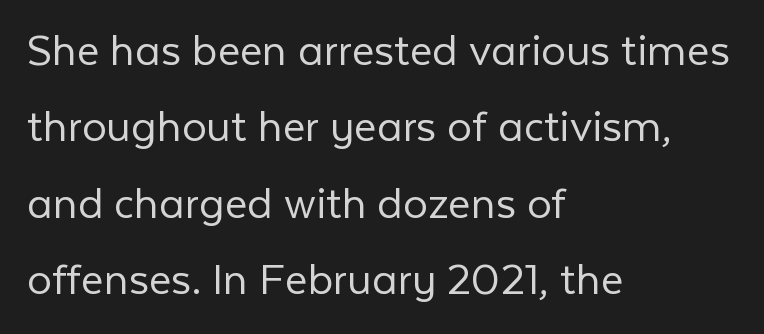
Q: Is the text bold? A: No.
Q: Is the text italic (slanted)? A: No, it is upright.
Q: Is the typeface a serif or a sans-serif typeface? A: Sans-serif.
Q: Is the text underlined? A: No.
Q: How is the paragraph aligned? A: Left-aligned.
Q: Is the spacing between letters normal or unusually wide? A: Normal.
Q: Is the spacing between lines tight, normal or loose? A: Normal.
Q: Width (condensed, normal, or wide)? A: Normal.
Q: Stroke contrast? A: Low.
Q: x-height? A: Medium.
Q: Monospaced? A: No.
